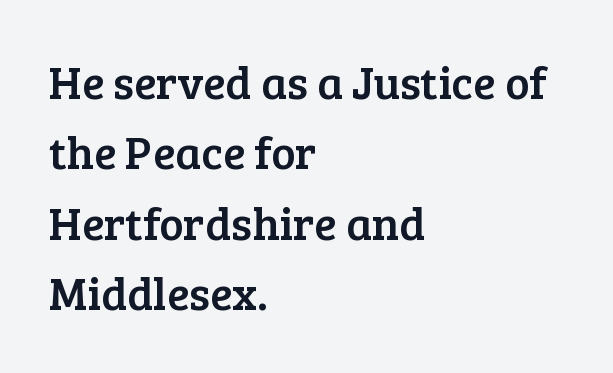
The image shows 46 px serif type, upright; set left-aligned, normal line spacing (1.53x), normal letter spacing, not underlined; low stroke contrast and a medium x-height.
